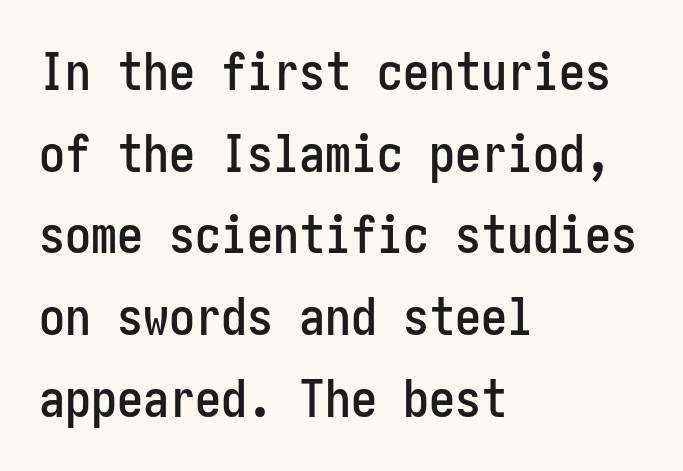
The passage shown stacks its lines at a standard gap. Does the type have serifs? No, each stem ends abruptly. Visually the block forms a straight wall on the left and a jagged coastline on the right. A roman cut, with each character standing at attention. The horizontal fit of the characters is conventional and even.
